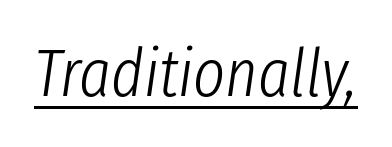
This is oblique type, the kind used for emphasis or titles. Underlining? Definitely there. This is not heavy type; no bold has been used. Honestly, the letter spacing is just normal — you wouldn't notice it. A typesetter would call this proportional, since set widths differ per character.
